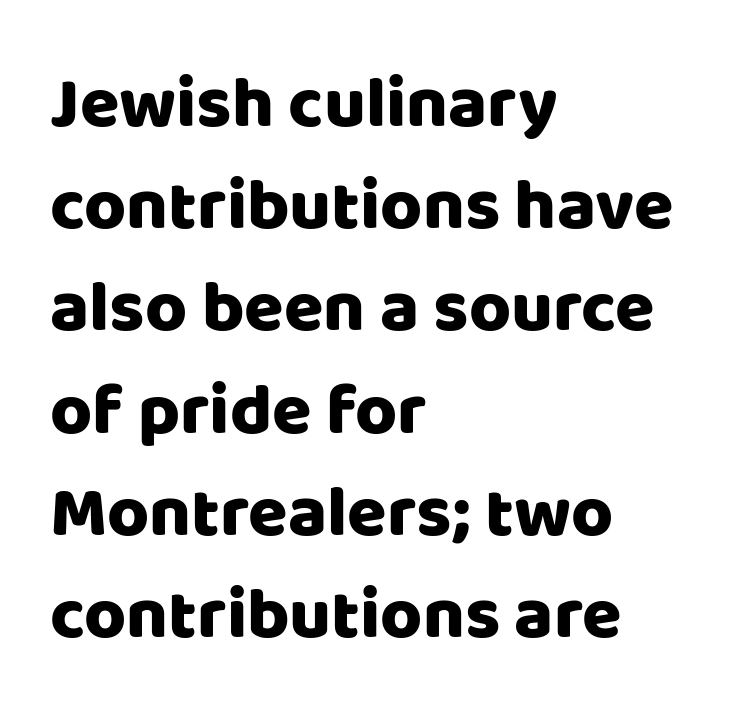
{"serif": "no", "italic": "no", "width": "normal", "stroke_contrast": "low", "x_height": "large", "monospaced": "no", "underline": "no", "align": "left", "line_spacing": "normal", "line_spacing_ratio": 1.42, "letter_spacing": "normal", "letter_spacing_em": 0.0, "glyph_px": 72}
